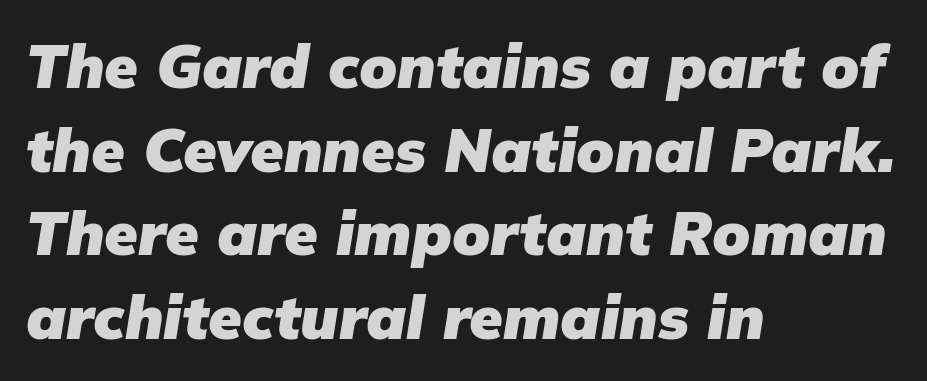
{"italic": "yes", "lean": "right", "slant_degrees": 9, "bold": "yes", "weight": "heavy", "width": "normal", "stroke_contrast": "low", "x_height": "medium", "monospaced": "no", "underline": "no", "align": "left", "line_spacing": "normal", "line_spacing_ratio": 1.37, "letter_spacing": "normal", "letter_spacing_em": 0.0, "glyph_px": 61}
